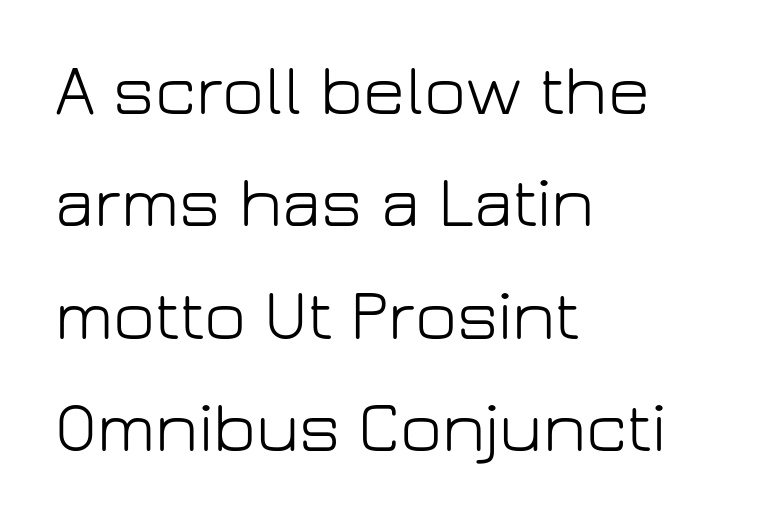
The image shows 72 px light sans-serif type, upright; set left-aligned, normal line spacing (1.56x), normal letter spacing, not underlined; low stroke contrast and a medium x-height.
